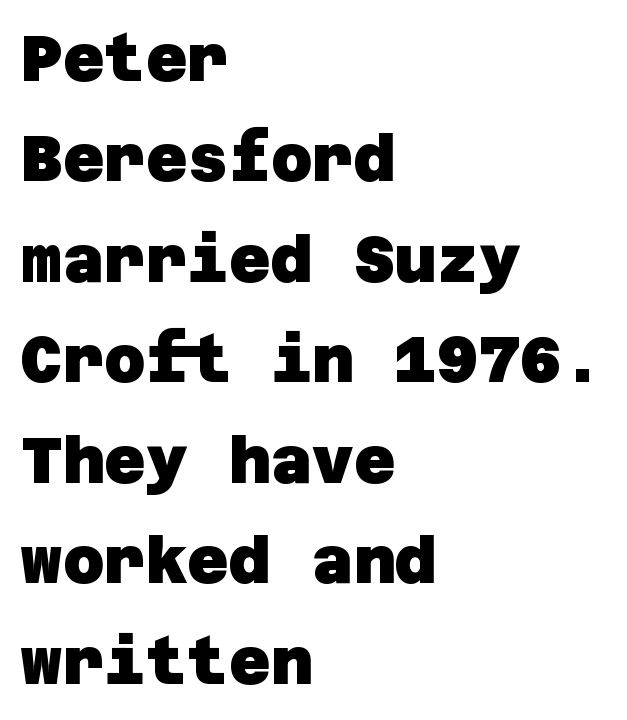
The image shows 64 px heavy sans-serif type; set left-aligned, normal line spacing (1.57x), normal letter spacing, not underlined; low stroke contrast and a large x-height.
